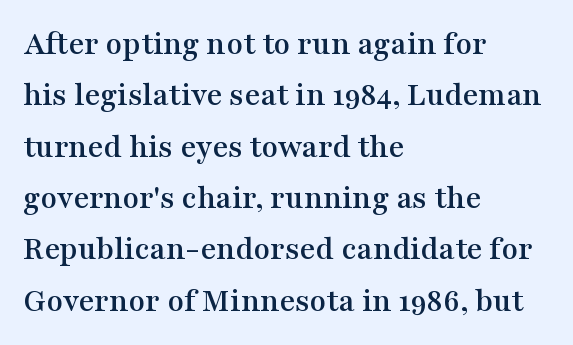
The image shows 34 px wide serif type, upright; set left-aligned, normal line spacing (1.51x), normal letter spacing, not underlined; medium stroke contrast and a medium x-height.
